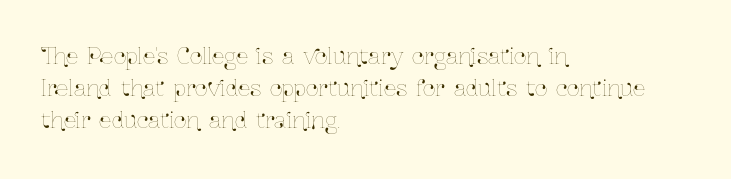
{"italic": "no", "underline": "no", "align": "left", "line_spacing": "normal", "line_spacing_ratio": 1.45, "letter_spacing": "normal", "letter_spacing_em": 0.0, "glyph_px": 22}
